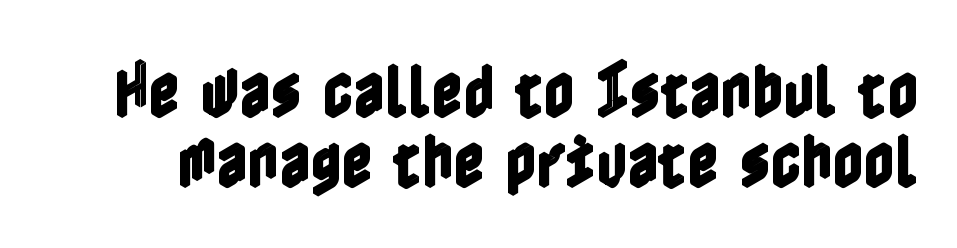
Is the letter spacing exaggerated? No — it looks like the ordinary default. Every character sits straight up, as roman type does. Descender tails drop into unmarked territory.
